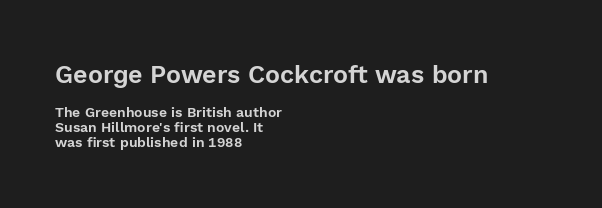
Q: Is the text italic (slanted)? A: No, it is upright.
Q: Is the text underlined? A: No.
Q: How is the paragraph aligned? A: Left-aligned.
Q: Is the spacing between letters normal or unusually wide? A: Normal.
Q: Is the spacing between lines tight, normal or loose? A: Tight.
Q: Which block of text is set in a larger size, the first (top) or the second (bottom)? A: The first (top) one.
